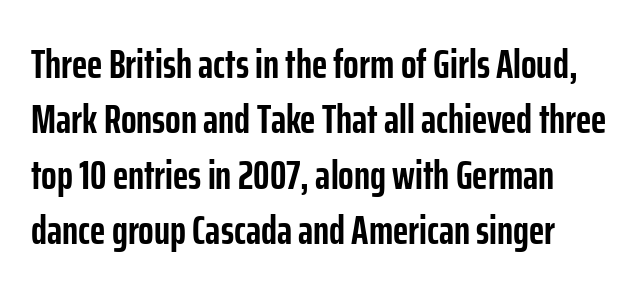
The image shows 41 px semibold, condensed sans-serif type, upright; set normal line spacing (1.35x), normal letter spacing, not underlined; low stroke contrast and a medium x-height.
